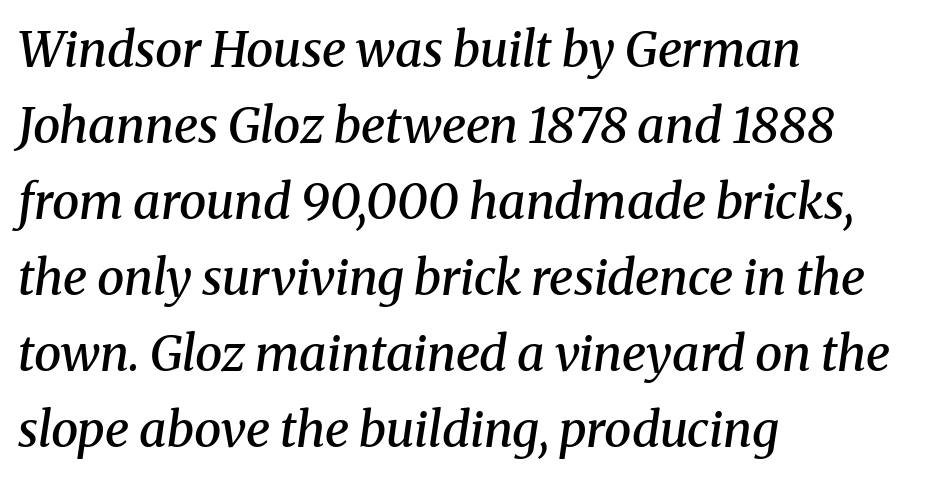
One-word summary of the alignment: left. Italic: yes, the glyphs are oblique. The passage shown has conventional tracking throughout. Notice how descenders clear the ascenders below comfortably — that's standard leading.
